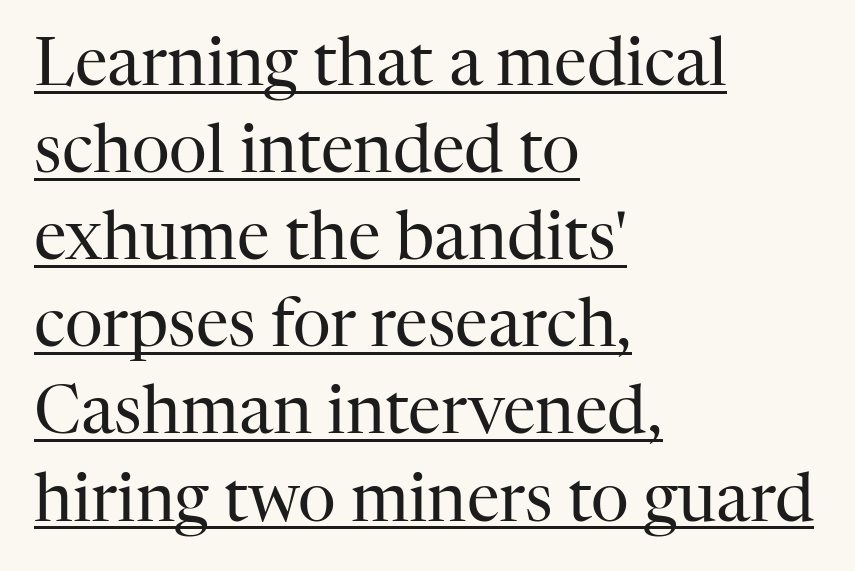
Q: Is the text bold? A: No.
Q: Is the text italic (slanted)? A: No, it is upright.
Q: Is the typeface a serif or a sans-serif typeface? A: Serif.
Q: Is the text underlined? A: Yes.
Q: How is the paragraph aligned? A: Left-aligned.
Q: Is the spacing between letters normal or unusually wide? A: Normal.
Q: Is the spacing between lines tight, normal or loose? A: Normal.
Q: Width (condensed, normal, or wide)? A: Normal.
Q: Stroke contrast? A: High.
Q: x-height? A: Medium.
Q: Monospaced? A: No.
